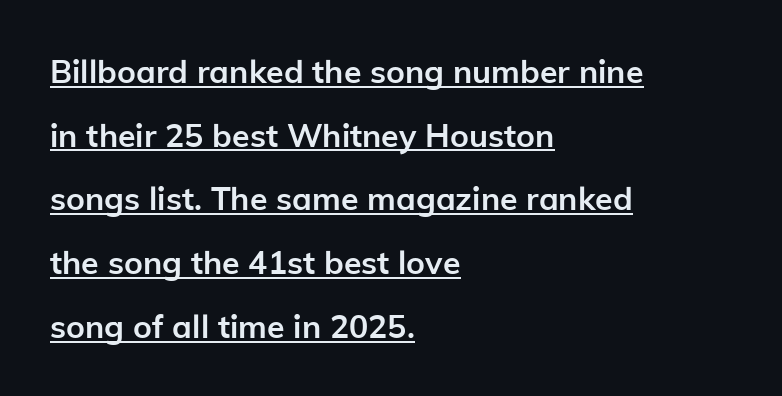
{"serif": "no", "italic": "no", "bold": "yes", "weight": "semibold", "width": "normal", "stroke_contrast": "low", "x_height": "medium", "monospaced": "no", "underline": "yes", "align": "left", "line_spacing": "loose", "line_spacing_ratio": 1.99, "letter_spacing": "normal", "letter_spacing_em": 0.0, "glyph_px": 32}
